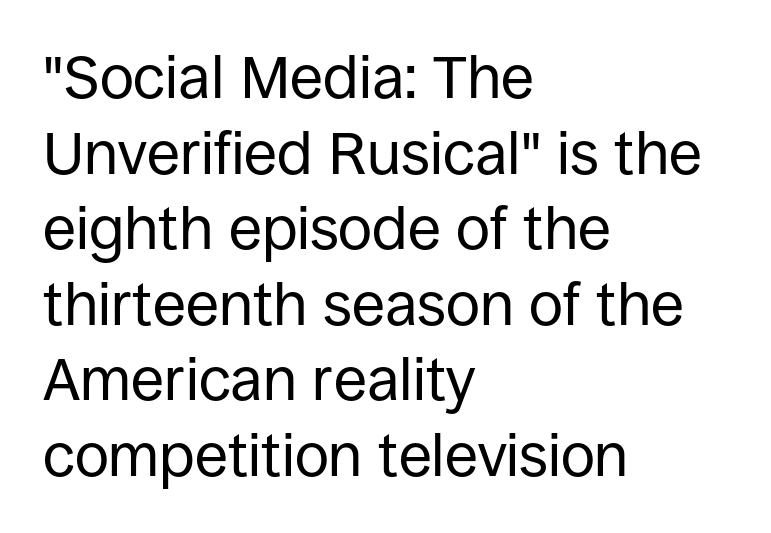
Q: Is the text bold? A: No.
Q: Is the text italic (slanted)? A: No, it is upright.
Q: Is the typeface a serif or a sans-serif typeface? A: Sans-serif.
Q: Is the text underlined? A: No.
Q: How is the paragraph aligned? A: Left-aligned.
Q: Is the spacing between letters normal or unusually wide? A: Normal.
Q: Is the spacing between lines tight, normal or loose? A: Normal.
Q: Width (condensed, normal, or wide)? A: Normal.
Q: Stroke contrast? A: Low.
Q: x-height? A: Large.
Q: Monospaced? A: No.
